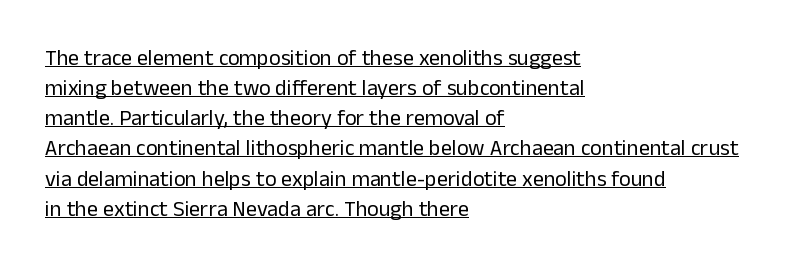
{"italic": "no", "bold": "no", "underline": "yes", "align": "left", "line_spacing": "normal", "line_spacing_ratio": 1.37, "letter_spacing": "normal", "letter_spacing_em": 0.0, "glyph_px": 22}
